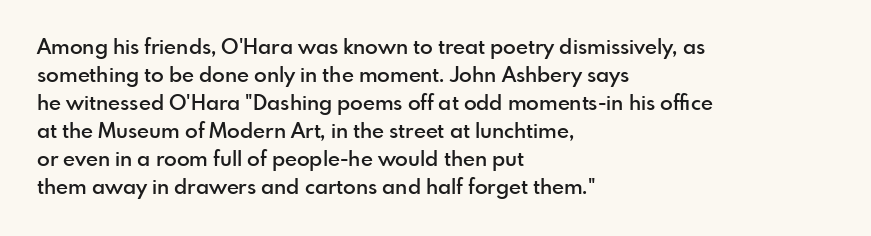
{"italic": "no", "bold": "semi", "underline": "no", "align": "left", "line_spacing": "normal", "line_spacing_ratio": 1.33, "letter_spacing": "normal", "letter_spacing_em": 0.0, "glyph_px": 21}
